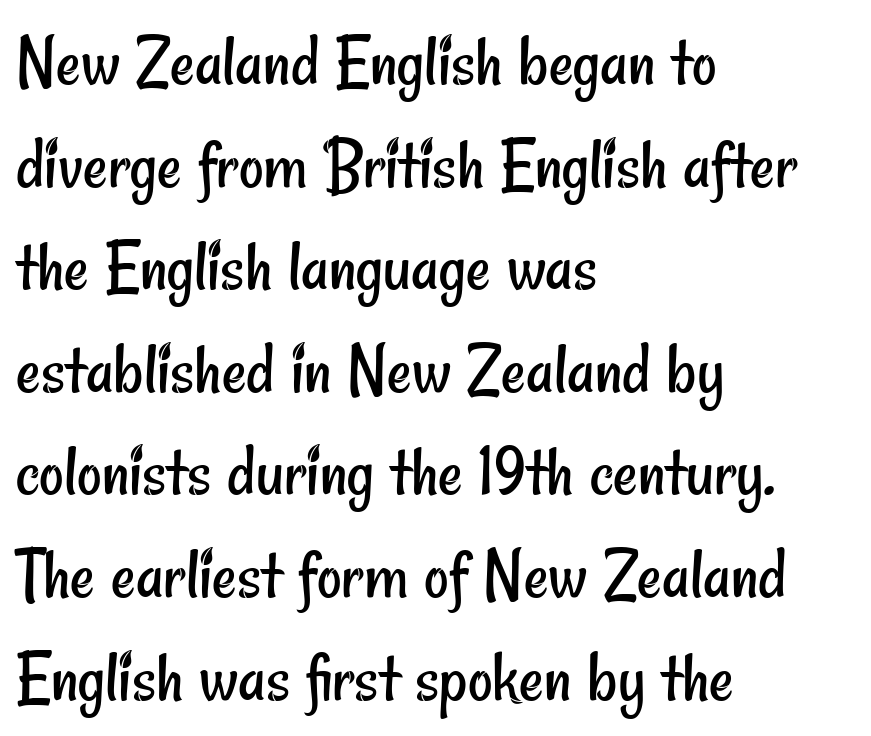
{"serif": "no", "bold": "no", "weight": "regular", "width": "condensed", "stroke_contrast": "low", "x_height": "small", "monospaced": "no", "underline": "no", "align": "left", "line_spacing": "normal", "line_spacing_ratio": 1.35, "letter_spacing": "normal", "letter_spacing_em": 0.0, "glyph_px": 76}
